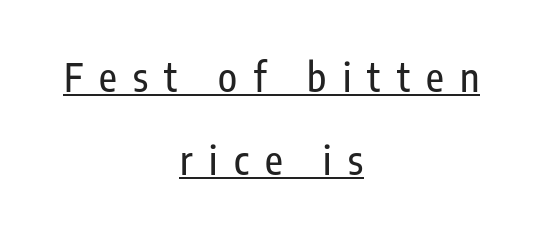
Q: Is the text italic (slanted)? A: No, it is upright.
Q: Is the typeface a serif or a sans-serif typeface? A: Sans-serif.
Q: Is the text underlined? A: Yes.
Q: How is the paragraph aligned? A: Centered.
Q: Is the spacing between letters normal or unusually wide? A: Unusually wide.
Q: Is the spacing between lines tight, normal or loose? A: Loose.
Q: Width (condensed, normal, or wide)? A: Condensed.
Q: Stroke contrast? A: Low.
Q: x-height? A: Medium.
Q: Monospaced? A: No.
